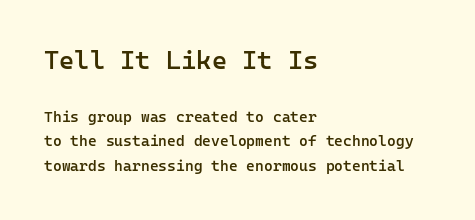
Q: Is the text bold? A: Semi-bold.
Q: Is the text italic (slanted)? A: No, it is upright.
Q: Is the text underlined? A: No.
Q: How is the paragraph aligned? A: Left-aligned.
Q: Is the spacing between letters normal or unusually wide? A: Normal.
Q: Is the spacing between lines tight, normal or loose? A: Normal.
Q: Which block of text is set in a larger size, the first (top) or the second (bottom)? A: The first (top) one.
